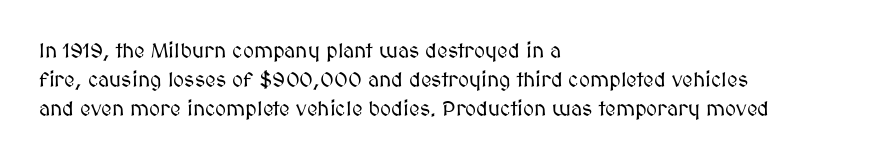
The image shows 21 px text type, upright; set left-aligned, normal line spacing (1.39x), normal letter spacing, not underlined.
